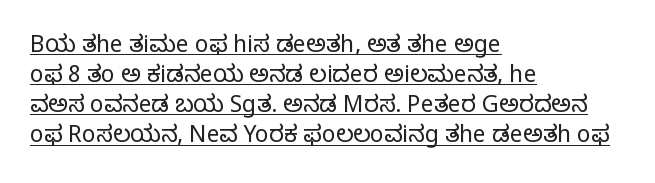
Stems and bowls with no extra thickness — not bold. Look at the tracking — it's just the regular setting, nothing added. What decoration does the sample have? An underline. No italicization has been applied; the sample stays upright. Reading down the column, the eye jumps a familiar distance to each next line. These lines stack with their left ends in a neat column.
